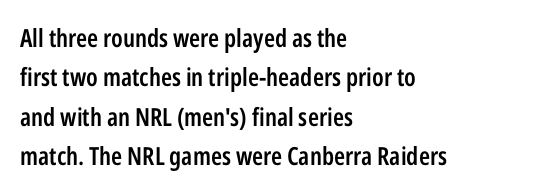
Underlining? Definitely not there. This sample uses plain, unmodified letter spacing. Is there any slant? The stems are plumb. A classic flush-left, rag-right setting is used for this passage.
